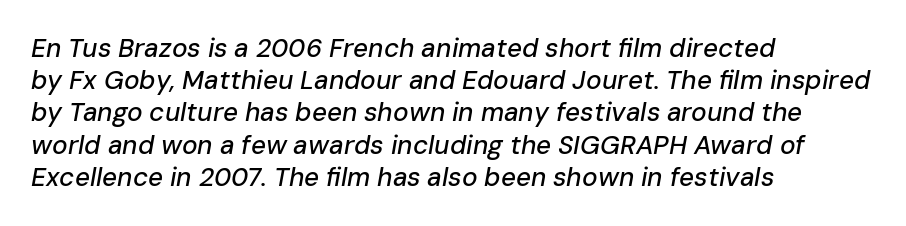
{"italic": "yes", "lean": "right", "slant_degrees": 10, "underline": "no", "align": "left", "line_spacing_ratio": 1.24, "letter_spacing": "normal", "letter_spacing_em": 0.0, "glyph_px": 26}
